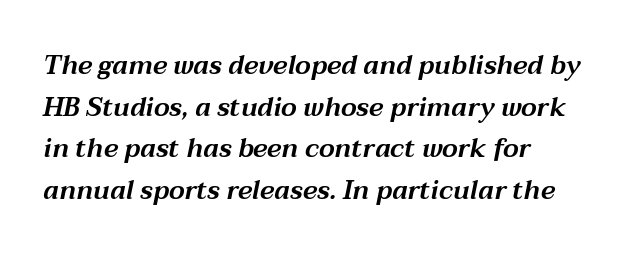
Q: Is the text italic (slanted)? A: Yes, it leans right by about 12 degrees.
Q: Is the text underlined? A: No.
Q: How is the paragraph aligned? A: Left-aligned.
Q: Is the spacing between letters normal or unusually wide? A: Normal.
Q: Is the spacing between lines tight, normal or loose? A: Normal.
